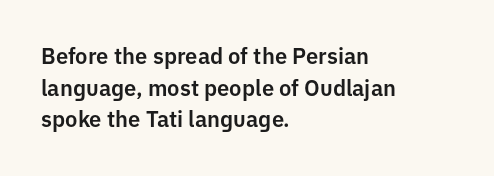
The image shows 22 px text type, upright; set left-aligned, normal line spacing (1.44x), normal letter spacing, not underlined.
